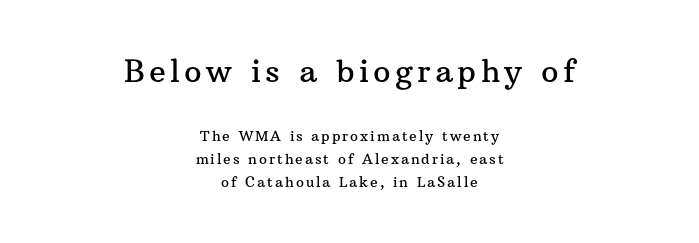
The image shows 31 px serif type, upright; set centered, normal line spacing (1.65x), not underlined; the first (top) block is 2.21x larger; medium stroke contrast and a medium x-height.
